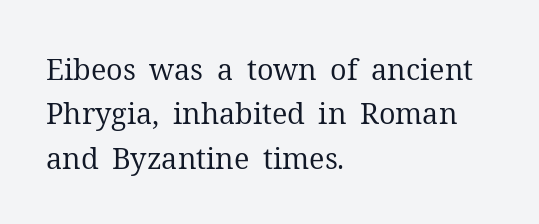
The image shows 29 px regular-weight serif type, upright; set left-aligned, normal line spacing (1.53x), normal letter spacing, not underlined; medium stroke contrast and a medium x-height.
